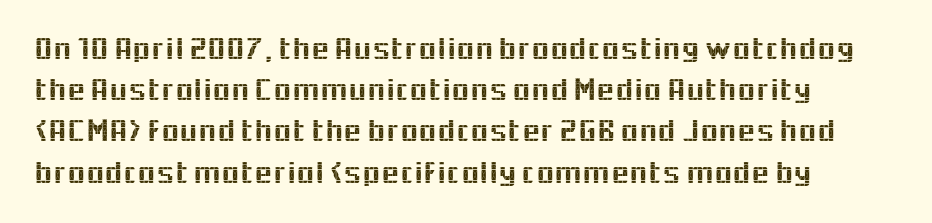
{"serif": "no", "italic": "no", "width": "normal", "x_height": "medium", "monospaced": "no", "underline": "no", "line_spacing": "normal", "line_spacing_ratio": 1.25, "letter_spacing": "normal", "letter_spacing_em": 0.0, "glyph_px": 33}
